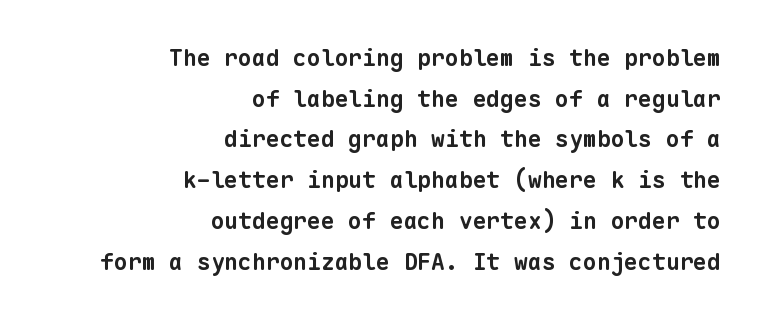
Caption: multi-line text, flush right, ragged left. Has an underline been added? It has not. The type is set solid horizontally, with unmodified tracking. As a designer I'd log this as weight 700, bold.
